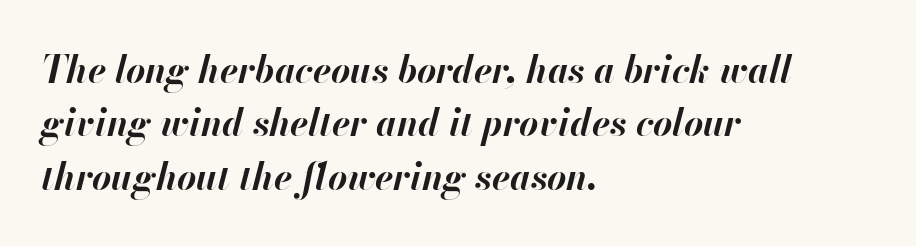
{"italic": "yes", "lean": "right", "slant_degrees": 13, "bold": "yes", "weight": "bold", "width": "normal", "stroke_contrast": "high", "x_height": "small", "monospaced": "no", "underline": "no", "align": "left", "line_spacing": "normal", "line_spacing_ratio": 1.44, "letter_spacing": "normal", "letter_spacing_em": 0.0, "glyph_px": 37}
